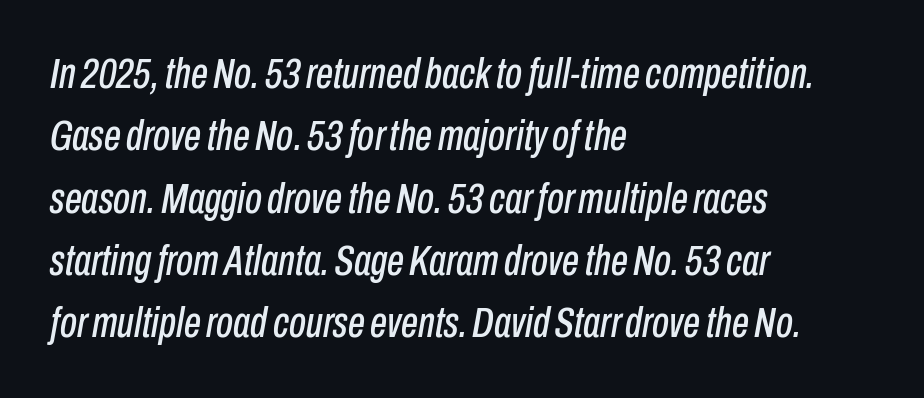
The image shows 43 px condensed type, italic (leaning right); set left-aligned, normal line spacing (1.45x), normal letter spacing, not underlined; low stroke contrast and a medium x-height.
